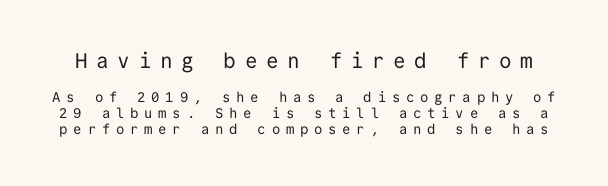
Any mark beneath the type? The region is blank. This is the regular roman posture of the typeface. You get the large type first, then a drop to smaller type. Weight: regular or lighter. The rendering uses a small line-height, squeezing the rows. Substantial extra tracking has been applied to these lines.
